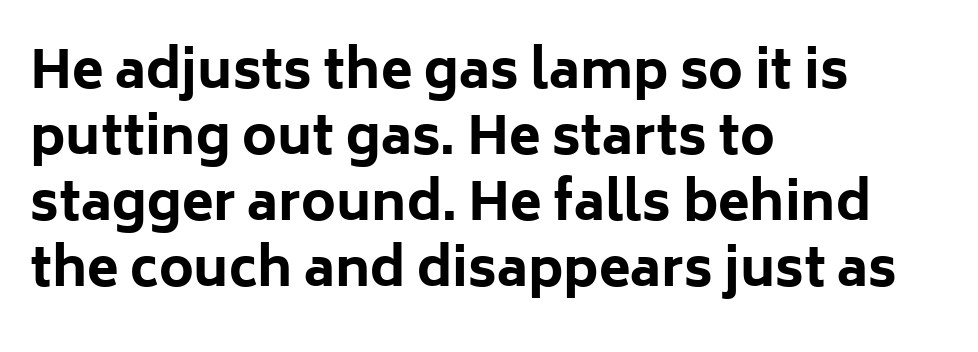
The image shows 52 px bold sans-serif type, upright; set left-aligned, normal line spacing (1.27x), normal letter spacing, not underlined; low stroke contrast and a medium x-height.
